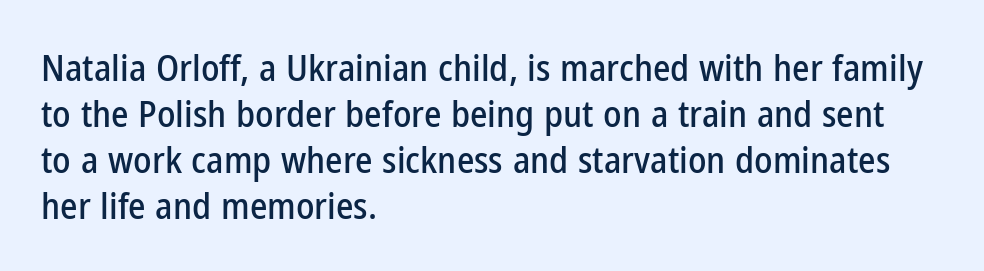
The image shows 37 px condensed sans-serif type, upright; set left-aligned, line spacing 1.24x, normal letter spacing, not underlined; low stroke contrast and a medium x-height.
